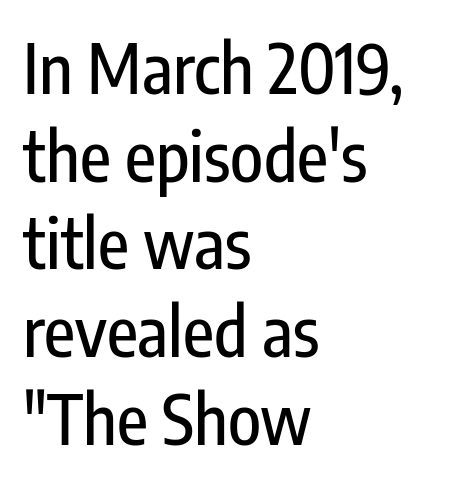
Each letter's strokes conclude bluntly, with no projecting serifs. Is the letter spacing exaggerated? No — it looks like the ordinary default. How would I describe the line gaps? Plain and ordinary. The lettering holds an erect, upright posture throughout. You could not count columns in this text — the font is proportionally spaced. A bare baseline throughout the passage.
